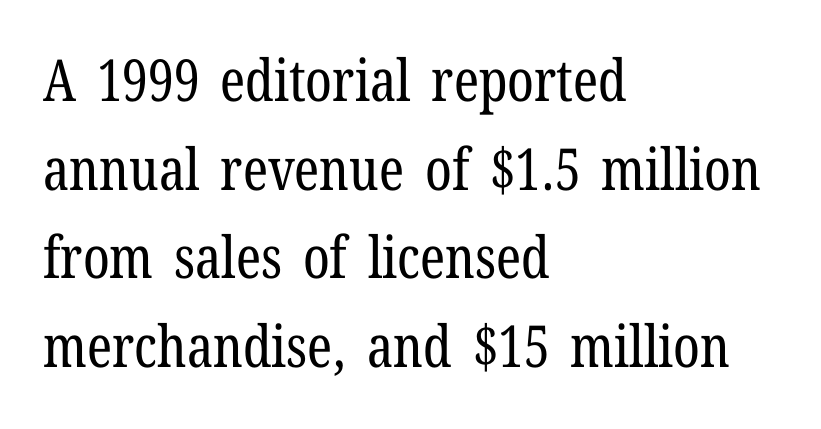
Q: Is the text bold? A: No.
Q: Is the text italic (slanted)? A: No, it is upright.
Q: Is the typeface a serif or a sans-serif typeface? A: Serif.
Q: Is the text underlined? A: No.
Q: How is the paragraph aligned? A: Left-aligned.
Q: Is the spacing between letters normal or unusually wide? A: Normal.
Q: Is the spacing between lines tight, normal or loose? A: Normal.
Q: Width (condensed, normal, or wide)? A: Condensed.
Q: Stroke contrast? A: Low.
Q: x-height? A: Medium.
Q: Monospaced? A: No.
